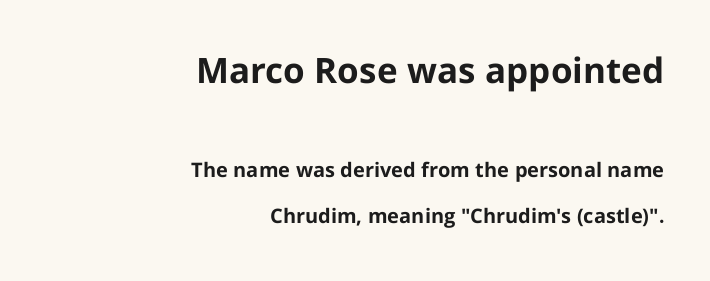
The rendering uses a large line-height, opening up the rows. These lines stack with their right ends in a neat column. The typesetting leans heavy: a genuine bold. Stroke terminals: plain, sans-serif. The face used here appears at its bigger size in the upper chunk.
